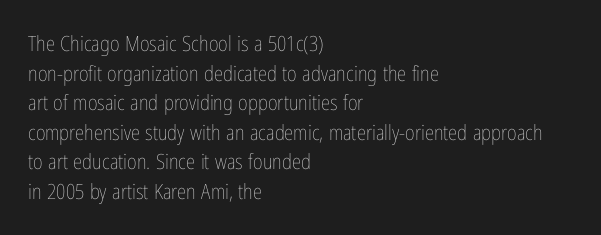
Q: Is the text bold? A: No.
Q: Is the text italic (slanted)? A: No, it is upright.
Q: Is the text underlined? A: No.
Q: How is the paragraph aligned? A: Left-aligned.
Q: Is the spacing between letters normal or unusually wide? A: Normal.
Q: Is the spacing between lines tight, normal or loose? A: Normal.
